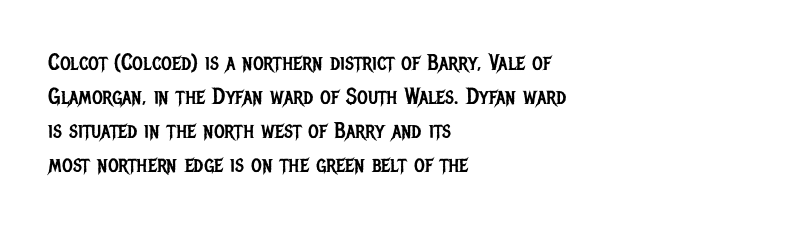
Q: Is the text bold? A: No.
Q: Is the text italic (slanted)? A: No, it is upright.
Q: Is the text underlined? A: No.
Q: How is the paragraph aligned? A: Left-aligned.
Q: Is the spacing between letters normal or unusually wide? A: Normal.
Q: Is the spacing between lines tight, normal or loose? A: Normal.
